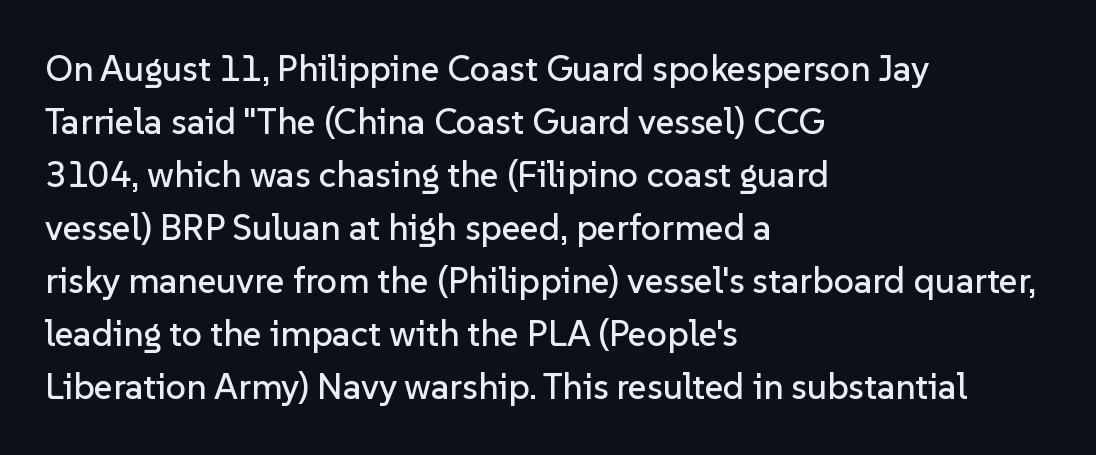
Normally led — the rows are evenly, conventionally spaced. Is this a fixed-width face? No — the glyphs have proportional, varying widths. Left-aligned paragraph, ragged on the right. The letters carry no serifs — their stems end cleanly without finishing strokes. Standard letterfit; no display-style spreading of the glyphs. It's the straight-up-and-down kind of type.
